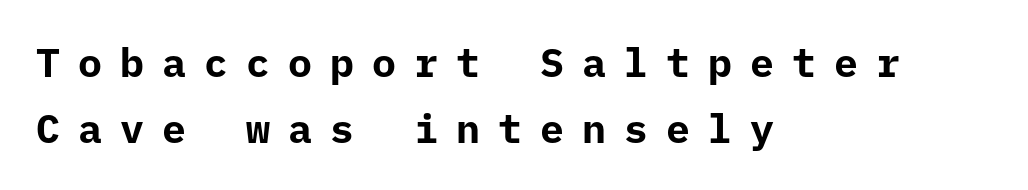
Q: Is the text bold? A: Yes.
Q: Is the text italic (slanted)? A: No, it is upright.
Q: Is the typeface a serif or a sans-serif typeface? A: Sans-serif.
Q: Is the text underlined? A: No.
Q: How is the paragraph aligned? A: Left-aligned.
Q: Is the spacing between letters normal or unusually wide? A: Unusually wide.
Q: Is the spacing between lines tight, normal or loose? A: Normal.
Q: Width (condensed, normal, or wide)? A: Normal.
Q: Stroke contrast? A: Low.
Q: x-height? A: Medium.
Q: Monospaced? A: Yes.
